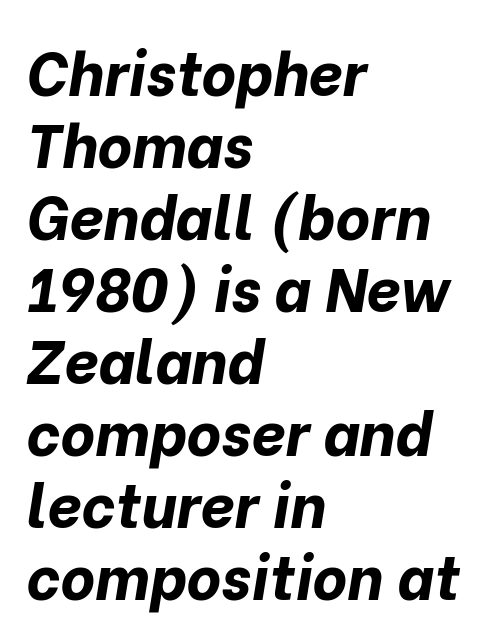
The image shows 60 px bold type, italic (leaning right); set left-aligned, line spacing 1.2x, normal letter spacing, not underlined; low stroke contrast and a medium x-height.
